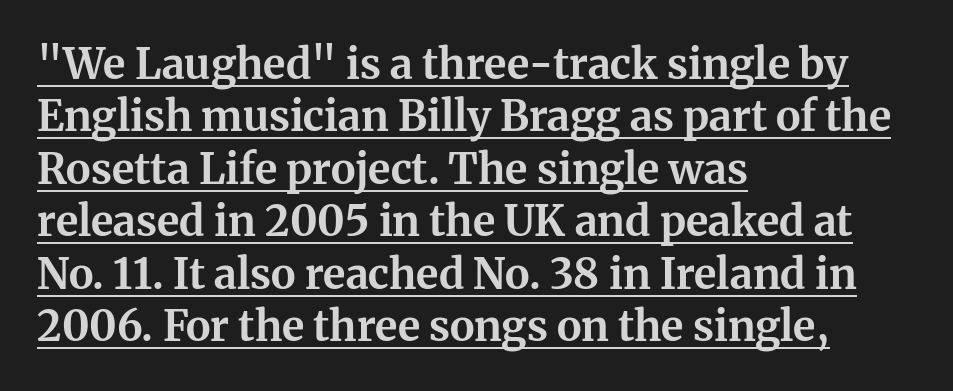
Type style note: has serifs. Unlike italic type, these characters show no tilt at all. Typeset ragged right — the left edge is the straight one. In terms of letterspacing, this is plain default setting.
